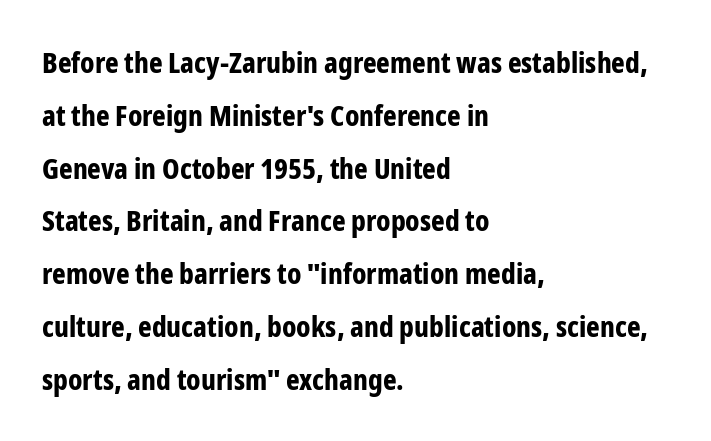
Weight check: bold — yes, fully. Bare-footed words on every line. Do the characters align in a grid? No, the font is proportional. The typeface chosen for these lines omits serifs. The tracking reads as untouched default to a designer's eye.
